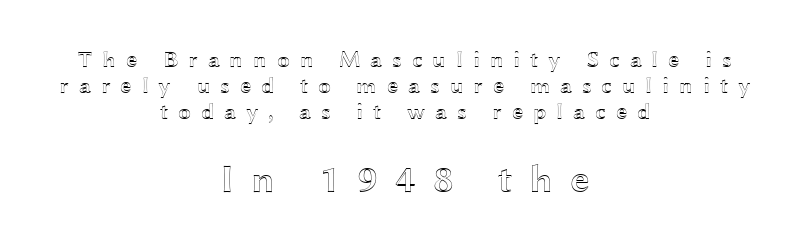
Q: Is the text italic (slanted)? A: No, it is upright.
Q: Is the text underlined? A: No.
Q: How is the paragraph aligned? A: Centered.
Q: Is the spacing between letters normal or unusually wide? A: Unusually wide.
Q: Is the spacing between lines tight, normal or loose? A: Tight.
Q: Which block of text is set in a larger size, the first (top) or the second (bottom)? A: The second (bottom) one.
Q: Width (condensed, normal, or wide)? A: Wide.
Q: x-height? A: Medium.
Q: Monospaced? A: No.
